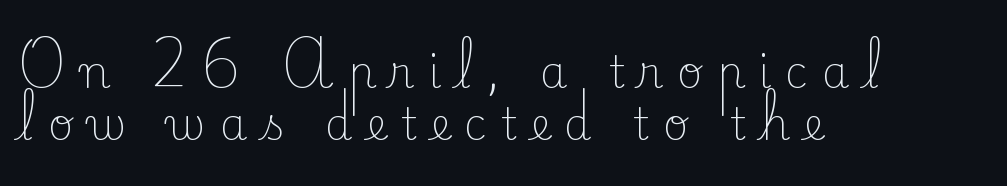
The image shows 44 px light serif type, upright; set left-aligned, line spacing 1.19x, unusually wide letter spacing (+0.31 em), not underlined; low stroke contrast and a small x-height.
